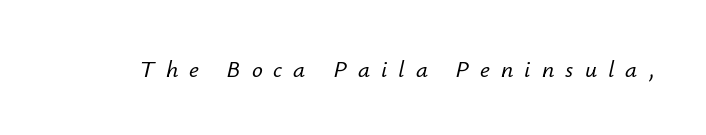
{"italic": "yes", "lean": "right", "slant_degrees": 12, "underline": "no", "letter_spacing": "wide", "letter_spacing_em": 0.46, "glyph_px": 24}
